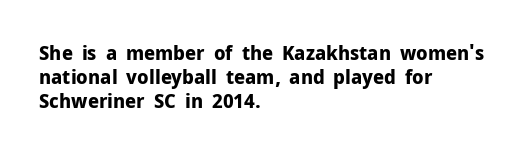
{"italic": "no", "bold": "yes", "underline": "no", "align": "left", "line_spacing_ratio": 1.2, "letter_spacing": "normal", "letter_spacing_em": 0.0, "glyph_px": 20}
